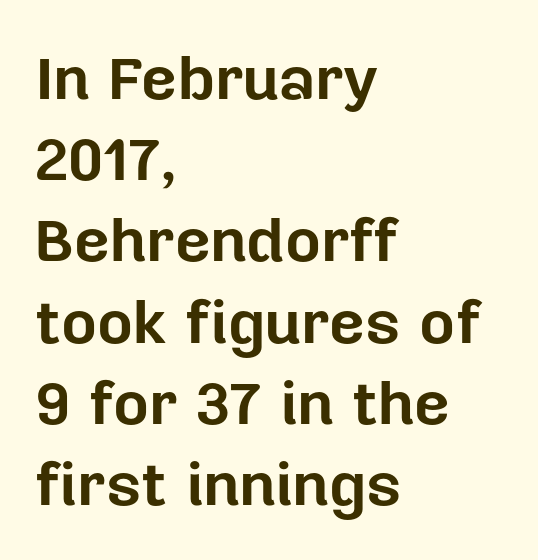
Type style note: lacks serifs. Quick note: interline space is typical. Rendered with straight, roman letterforms. Each letter keeps its own natural width here, so spacing adapts to shape. Nobody touched the tracking dial on this one. The sample has been set heavy, in full bold.
